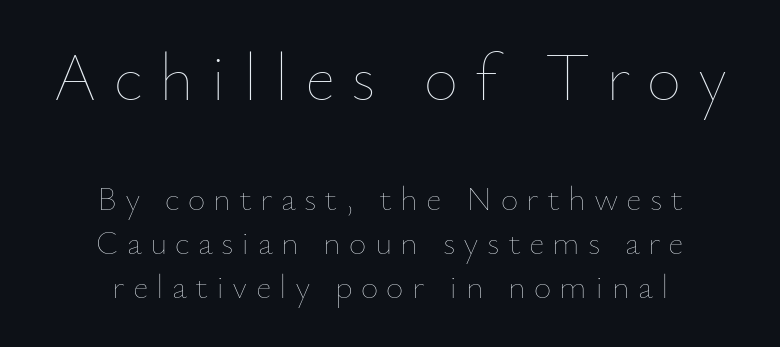
Q: Is the text bold? A: No.
Q: Is the text italic (slanted)? A: No, it is upright.
Q: Is the text underlined? A: No.
Q: How is the paragraph aligned? A: Centered.
Q: Is the spacing between letters normal or unusually wide? A: Unusually wide.
Q: Is the spacing between lines tight, normal or loose? A: Normal.
Q: Which block of text is set in a larger size, the first (top) or the second (bottom)? A: The first (top) one.
Q: Width (condensed, normal, or wide)? A: Normal.
Q: Stroke contrast? A: Low.
Q: x-height? A: Small.
Q: Monospaced? A: No.
